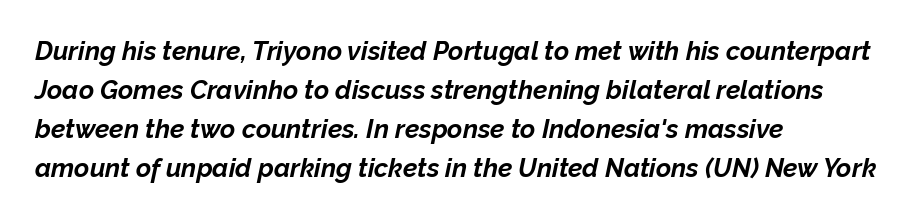
The image shows 26 px bold type, italic (leaning right); set left-aligned, normal line spacing (1.5x), normal letter spacing, not underlined.
